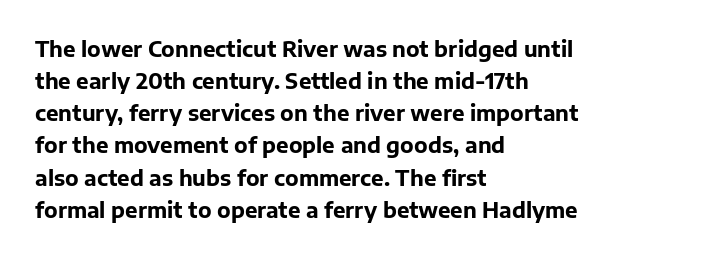
Q: Is the text bold? A: Yes.
Q: Is the text italic (slanted)? A: No, it is upright.
Q: Is the text underlined? A: No.
Q: How is the paragraph aligned? A: Left-aligned.
Q: Is the spacing between letters normal or unusually wide? A: Normal.
Q: Is the spacing between lines tight, normal or loose? A: Normal.
